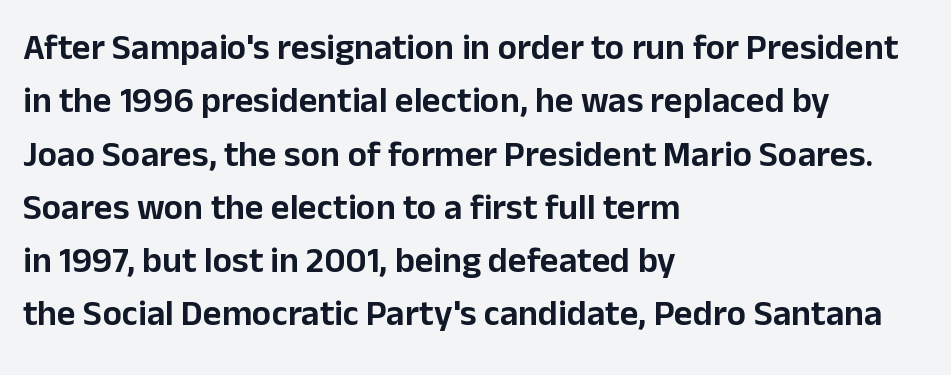
Q: Is the text italic (slanted)? A: No, it is upright.
Q: Is the typeface a serif or a sans-serif typeface? A: Sans-serif.
Q: Is the text underlined? A: No.
Q: How is the paragraph aligned? A: Left-aligned.
Q: Is the spacing between letters normal or unusually wide? A: Normal.
Q: Is the spacing between lines tight, normal or loose? A: Normal.
Q: Width (condensed, normal, or wide)? A: Normal.
Q: Stroke contrast? A: Low.
Q: x-height? A: Medium.
Q: Monospaced? A: No.
